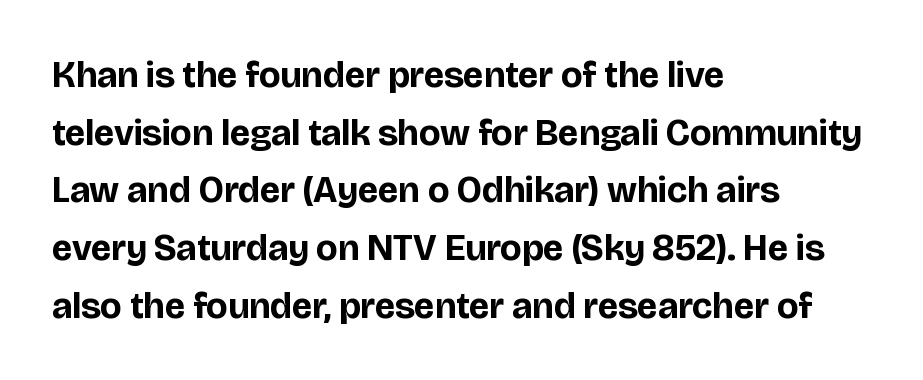
The image shows 37 px bold sans-serif type, upright; set left-aligned, normal line spacing (1.56x), normal letter spacing, not underlined; low stroke contrast and a large x-height.
